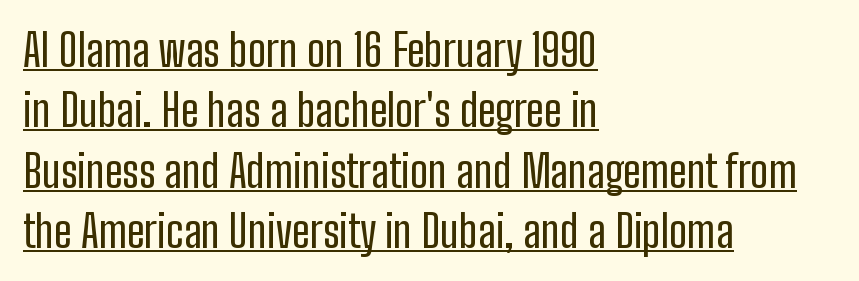
Q: Is the text italic (slanted)? A: No, it is upright.
Q: Is the typeface a serif or a sans-serif typeface? A: Sans-serif.
Q: Is the text underlined? A: Yes.
Q: How is the paragraph aligned? A: Left-aligned.
Q: Is the spacing between letters normal or unusually wide? A: Normal.
Q: Is the spacing between lines tight, normal or loose? A: Normal.
Q: Width (condensed, normal, or wide)? A: Condensed.
Q: Stroke contrast? A: Low.
Q: x-height? A: Medium.
Q: Monospaced? A: No.
